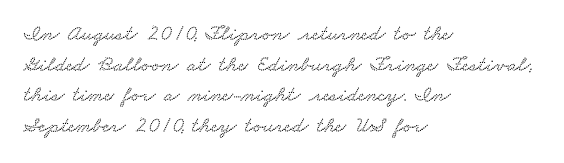
The passage shown is not underscored anywhere. Look at the tracking — it's just the regular setting, nothing added. Compared with typical paragraphs, the rows here are spaced about the same. The text block is weighted toward the left margin, trailing off unevenly rightward.
